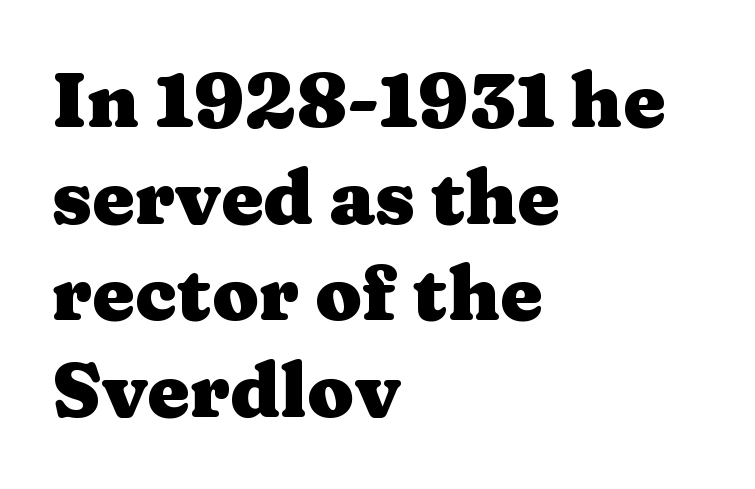
The image shows 76 px heavy, wide serif type, upright; set left-aligned, normal line spacing (1.27x), normal letter spacing, not underlined; medium stroke contrast and a medium x-height.
